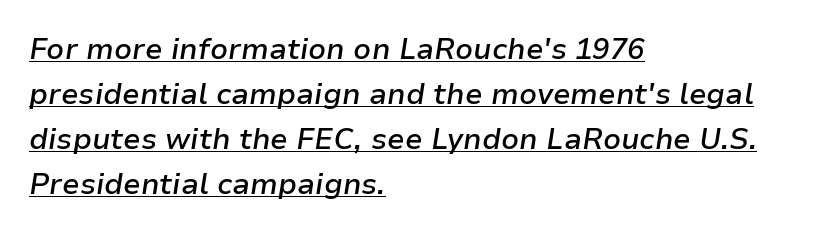
The image shows 29 px semibold type, italic (leaning right); set left-aligned, normal line spacing (1.55x), normal letter spacing, underlined; low stroke contrast and a medium x-height.
